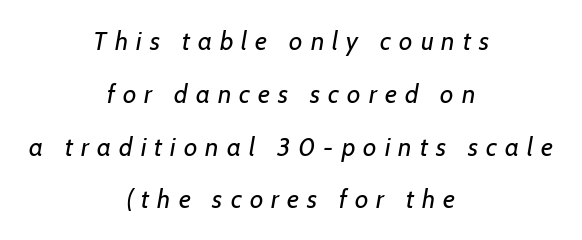
{"bold": "no", "underline": "no", "align": "center", "line_spacing": "loose", "line_spacing_ratio": 2.03, "letter_spacing": "wide", "letter_spacing_em": 0.31, "glyph_px": 26}
